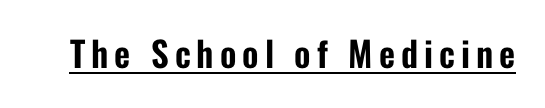
Q: Is the text italic (slanted)? A: No, it is upright.
Q: Is the typeface a serif or a sans-serif typeface? A: Sans-serif.
Q: Is the text underlined? A: Yes.
Q: Width (condensed, normal, or wide)? A: Condensed.
Q: Stroke contrast? A: Low.
Q: x-height? A: Medium.
Q: Monospaced? A: No.
